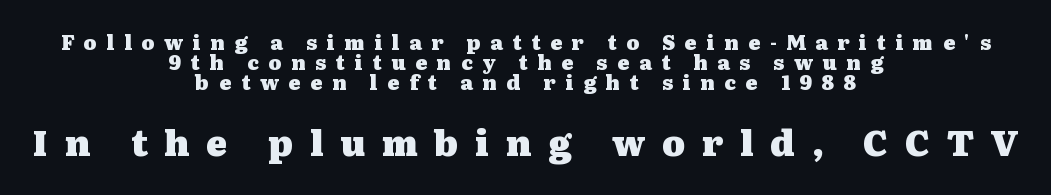
{"serif": "yes", "italic": "no", "bold": "yes", "weight": "heavy", "width": "wide", "stroke_contrast": "medium", "x_height": "medium", "monospaced": "no", "underline": "no", "align": "center", "line_spacing": "tight", "line_spacing_ratio": 0.99, "letter_spacing": "wide", "letter_spacing_em": 0.48, "larger_block": "second", "size_ratio": 1.75, "glyph_px": 35}
